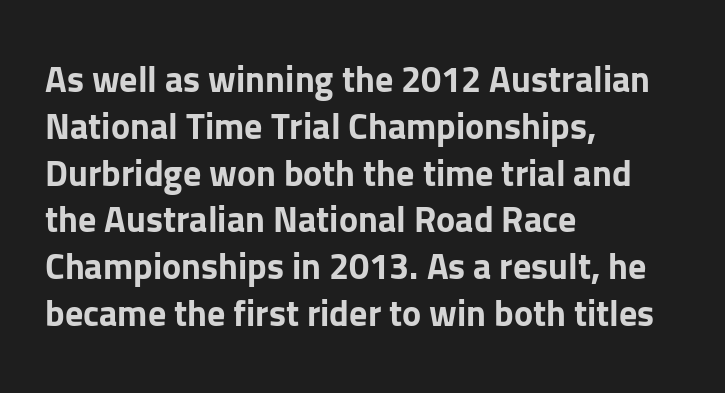
The image shows 36 px bold sans-serif type, upright; set left-aligned, normal line spacing (1.3x), normal letter spacing, not underlined; low stroke contrast and a medium x-height.
